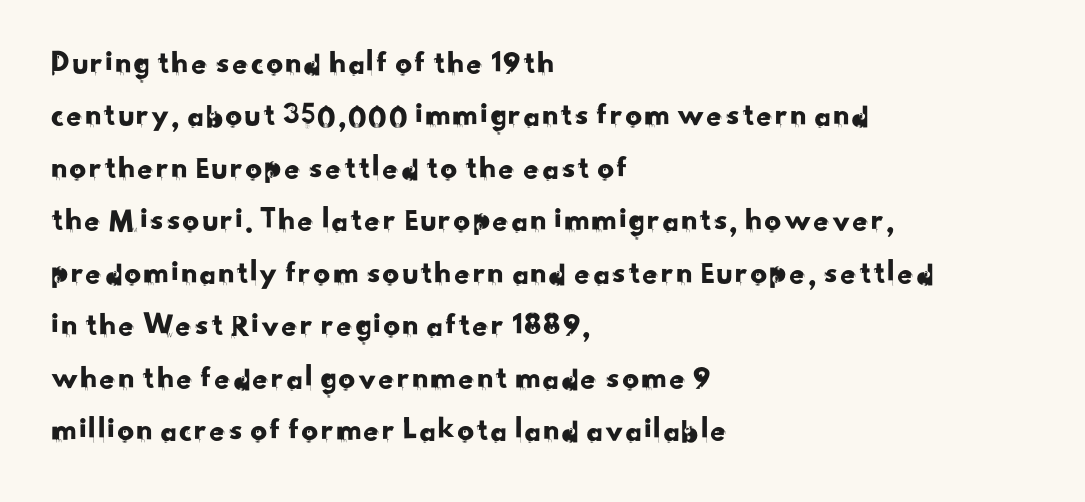
The image shows 33 px sans-serif type; set left-aligned, normal line spacing (1.59x), normal letter spacing, not underlined; low stroke contrast and a small x-height.
